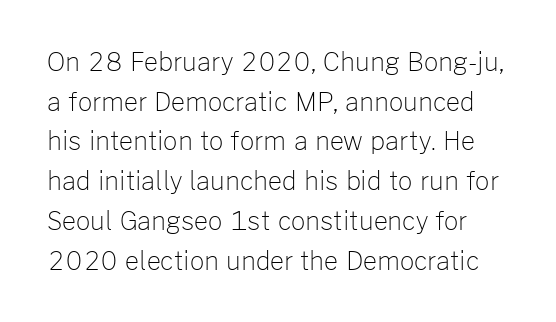
The image shows 25 px text type, upright; set normal line spacing (1.59x), normal letter spacing, not underlined.
